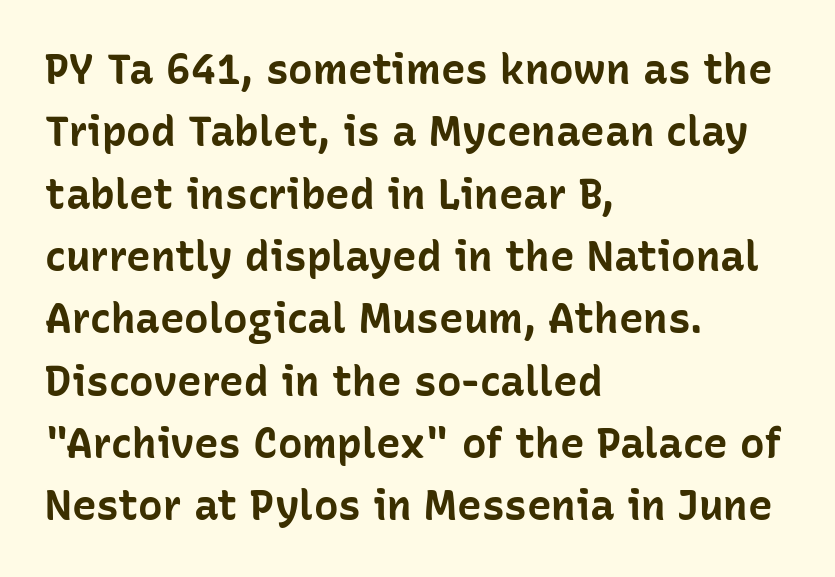
The image shows 41 px bold sans-serif type, upright; set left-aligned, normal line spacing (1.52x), normal letter spacing, not underlined; low stroke contrast and a medium x-height.
